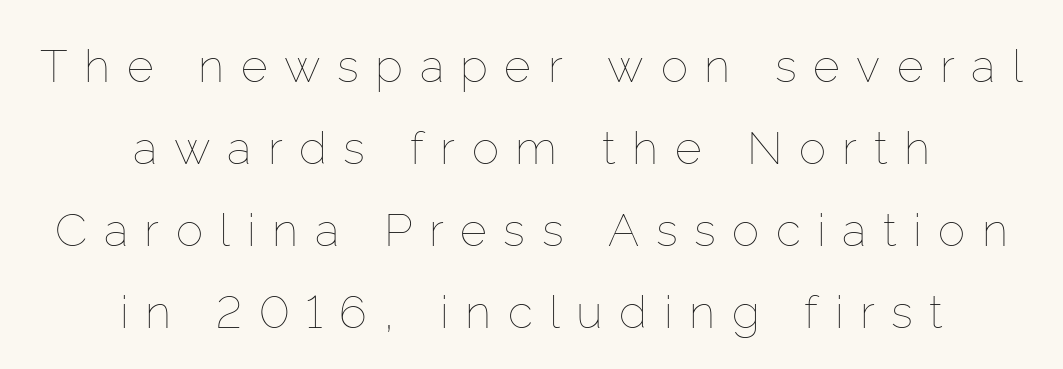
Q: Is the text bold? A: No.
Q: Is the text italic (slanted)? A: No, it is upright.
Q: Is the text underlined? A: No.
Q: How is the paragraph aligned? A: Centered.
Q: Is the spacing between letters normal or unusually wide? A: Unusually wide.
Q: Width (condensed, normal, or wide)? A: Normal.
Q: Stroke contrast? A: Low.
Q: x-height? A: Medium.
Q: Monospaced? A: No.
